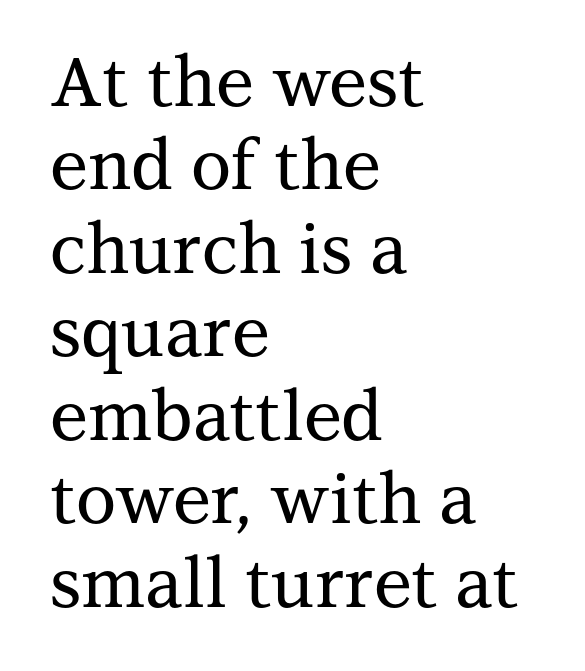
Font category for this specimen: serif. The letters advance in unequal steps, a hallmark of proportional type. Designer's note — italics off, roman on. The string is rendered with underlining switched off.
